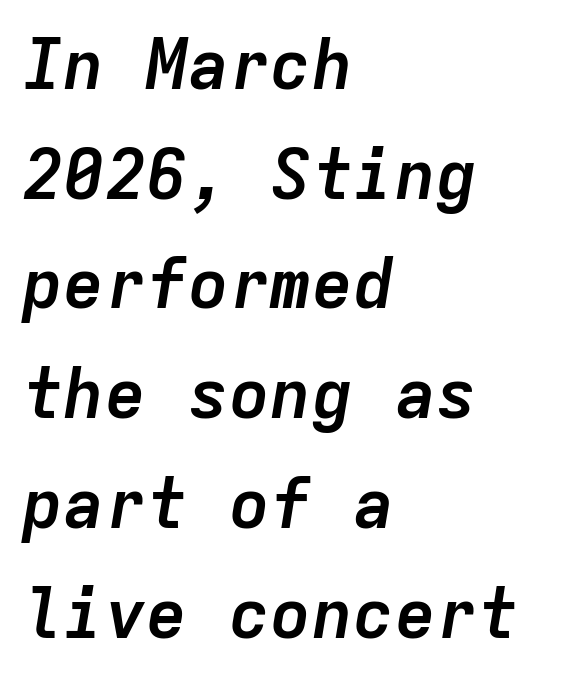
The image shows 69 px semibold type, italic (leaning right), monospaced; set left-aligned, normal line spacing (1.59x), normal letter spacing, not underlined; low stroke contrast and a medium x-height.
